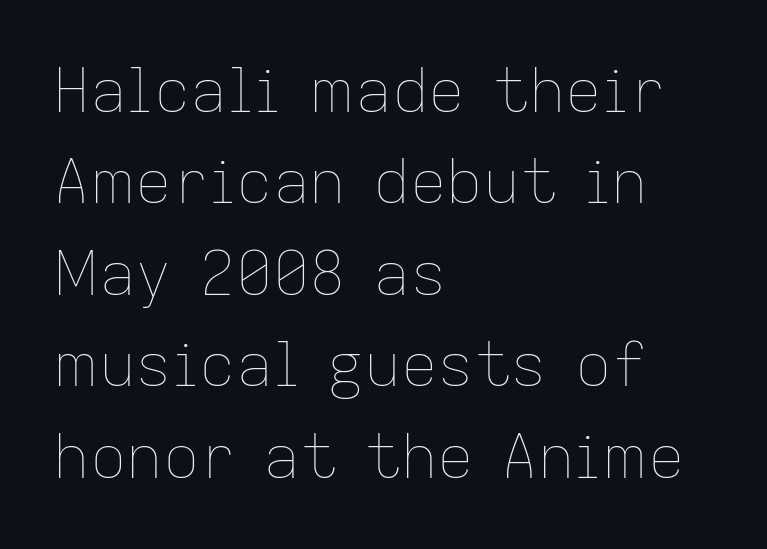
{"italic": "no", "bold": "no", "weight": "thin", "width": "normal", "stroke_contrast": "low", "x_height": "medium", "monospaced": "no", "underline": "no", "align": "left", "line_spacing": "normal", "line_spacing_ratio": 1.5, "letter_spacing": "normal", "letter_spacing_em": 0.0, "glyph_px": 61}
